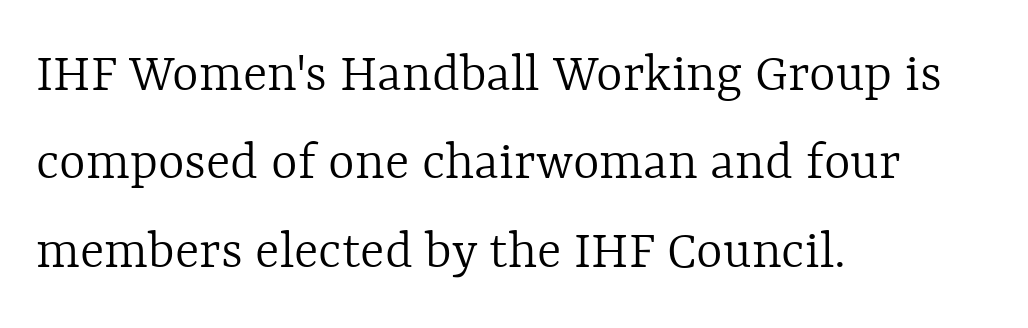
{"italic": "no", "bold": "no", "weight": "light", "width": "normal", "x_height": "medium", "monospaced": "no", "underline": "no", "align": "left", "line_spacing": "normal", "line_spacing_ratio": 1.55, "letter_spacing": "normal", "letter_spacing_em": 0.0, "glyph_px": 57}
